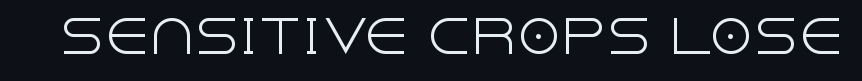
The image shows 45 px light sans-serif type, upright; set normal letter spacing, not underlined; a large x-height.
